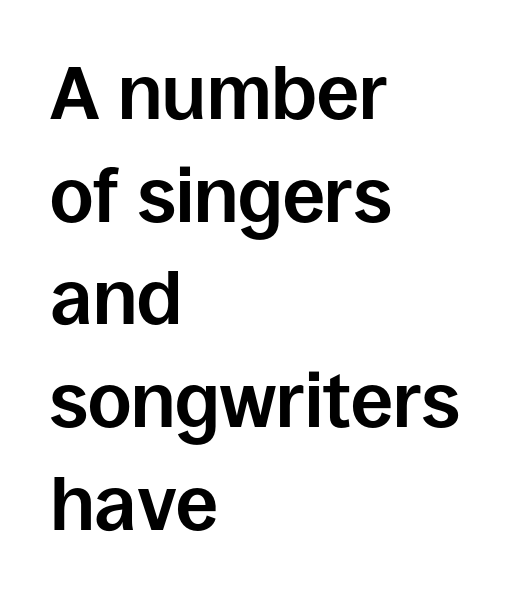
In terms of weight, the rendering is a true, heavy bold. This sample has the flowing, uneven cadence of proportional lettering. This rendering leaves character spacing at its baseline value. Normally led — the rows are evenly, conventionally spaced.
